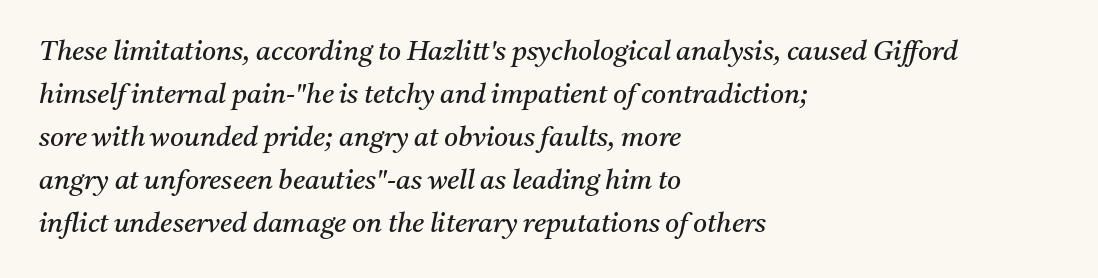
{"italic": "yes", "lean": "right", "slant_degrees": 11, "bold": "no", "underline": "no", "align": "left", "line_spacing": "normal", "line_spacing_ratio": 1.59, "letter_spacing": "normal", "letter_spacing_em": 0.0, "glyph_px": 27}
